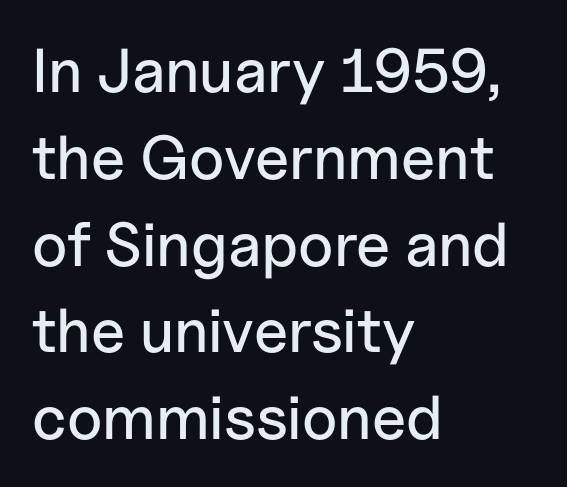
The image shows 62 px sans-serif type, upright; set left-aligned, normal line spacing (1.4x), normal letter spacing, not underlined; low stroke contrast and a medium x-height.
